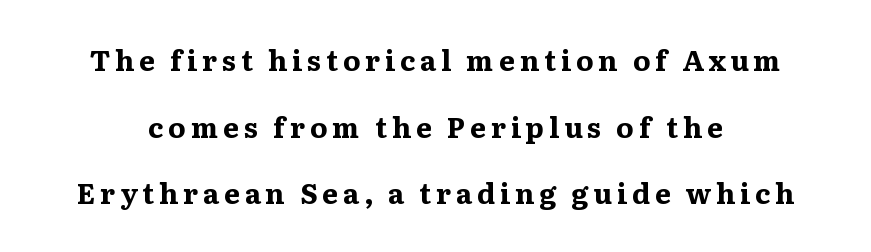
{"serif": "yes", "italic": "no", "bold": "yes", "weight": "bold", "width": "wide", "stroke_contrast": "medium", "x_height": "medium", "monospaced": "no", "underline": "no", "line_spacing": "loose", "line_spacing_ratio": 2.38, "glyph_px": 28}
